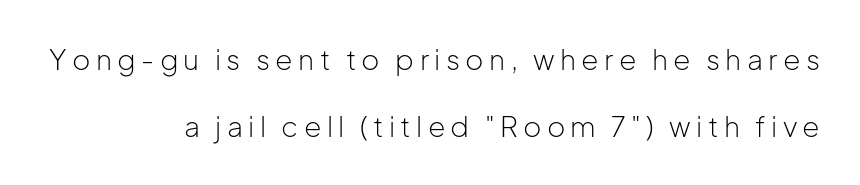
{"serif": "no", "italic": "no", "bold": "no", "weight": "light", "width": "normal", "stroke_contrast": "low", "x_height": "medium", "monospaced": "no", "underline": "no", "align": "right", "line_spacing": "loose", "line_spacing_ratio": 2.41, "glyph_px": 28}
